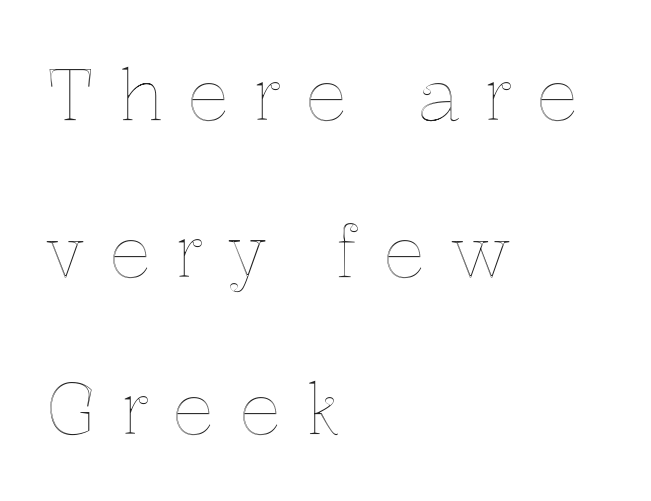
The image shows 71 px text type, upright; set left-aligned, loose line spacing (2.21x), unusually wide letter spacing (+0.33 em), not underlined; a medium x-height.
